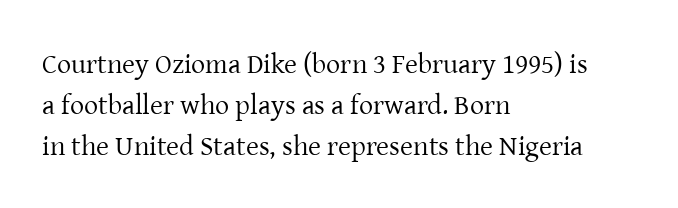
The image shows 28 px regular-weight serif type, upright; set left-aligned, normal line spacing (1.46x), normal letter spacing, not underlined; low stroke contrast and a medium x-height.
